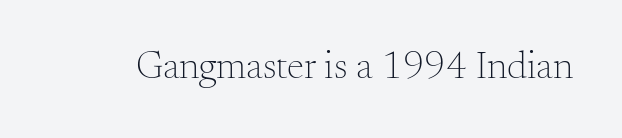
The image shows 39 px light serif type, upright; set normal letter spacing, not underlined; medium stroke contrast and a small x-height.
